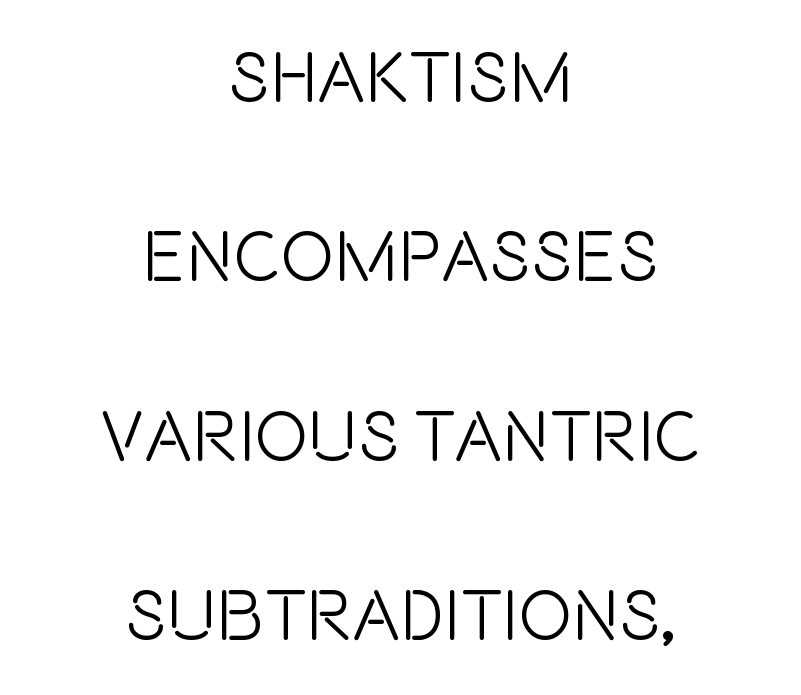
Q: Is the text italic (slanted)? A: No, it is upright.
Q: Is the typeface a serif or a sans-serif typeface? A: Sans-serif.
Q: Is the text underlined? A: No.
Q: How is the paragraph aligned? A: Centered.
Q: Is the spacing between letters normal or unusually wide? A: Normal.
Q: Is the spacing between lines tight, normal or loose? A: Loose.
Q: Width (condensed, normal, or wide)? A: Condensed.
Q: x-height? A: Large.
Q: Monospaced? A: No.
